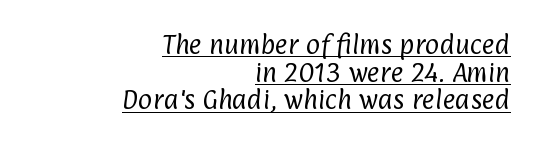
The image shows 22 px text type; set right-aligned, normal line spacing (1.26x), normal letter spacing, underlined.
